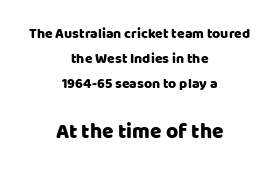
The image shows 21 px text type, upright; set centered, line spacing 1.78x, normal letter spacing, not underlined; the second (bottom) block is 1.5x larger.
